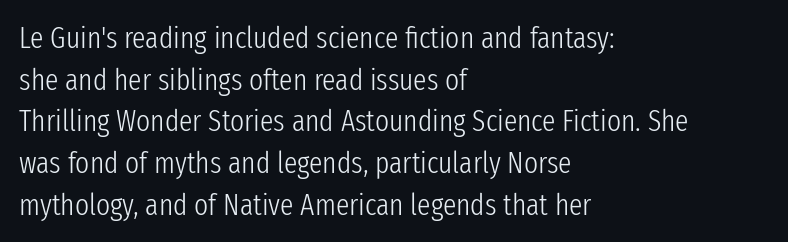
The image shows 30 px light, condensed sans-serif type, upright; set left-aligned, normal line spacing (1.39x), normal letter spacing, not underlined; low stroke contrast and a medium x-height.
